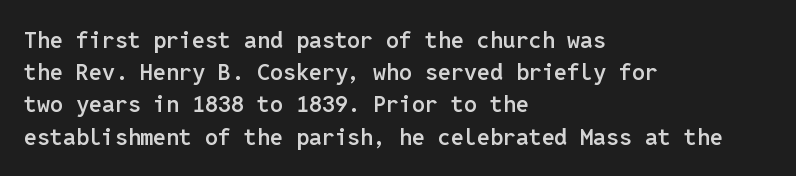
{"italic": "no", "bold": "semi", "underline": "no", "align": "left", "line_spacing": "normal", "line_spacing_ratio": 1.4, "letter_spacing": "normal", "letter_spacing_em": 0.0, "glyph_px": 23}
